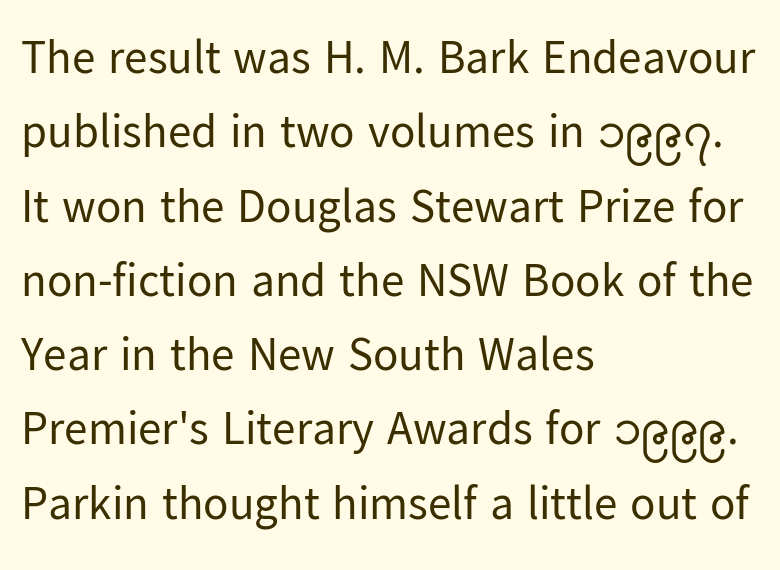
Q: Is the text bold? A: No.
Q: Is the text italic (slanted)? A: No, it is upright.
Q: Is the typeface a serif or a sans-serif typeface? A: Sans-serif.
Q: Is the text underlined? A: No.
Q: How is the paragraph aligned? A: Left-aligned.
Q: Is the spacing between letters normal or unusually wide? A: Normal.
Q: Is the spacing between lines tight, normal or loose? A: Normal.
Q: Width (condensed, normal, or wide)? A: Normal.
Q: Stroke contrast? A: Low.
Q: x-height? A: Medium.
Q: Monospaced? A: No.
